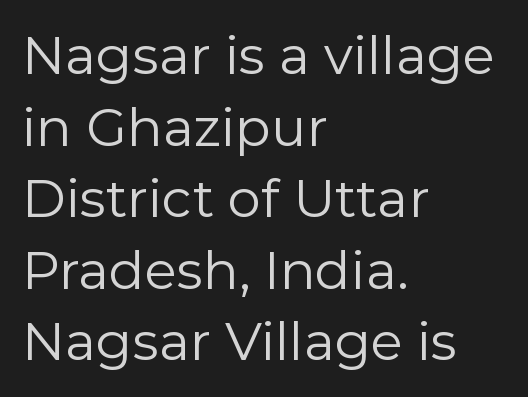
Typographically, this falls in the sans-serif category. The specimen omits any rule beneath the text block's lines. The passage shown is typed in a proportional face where columns would drift. The letters sit at their default tracking, neither squeezed nor spread.
